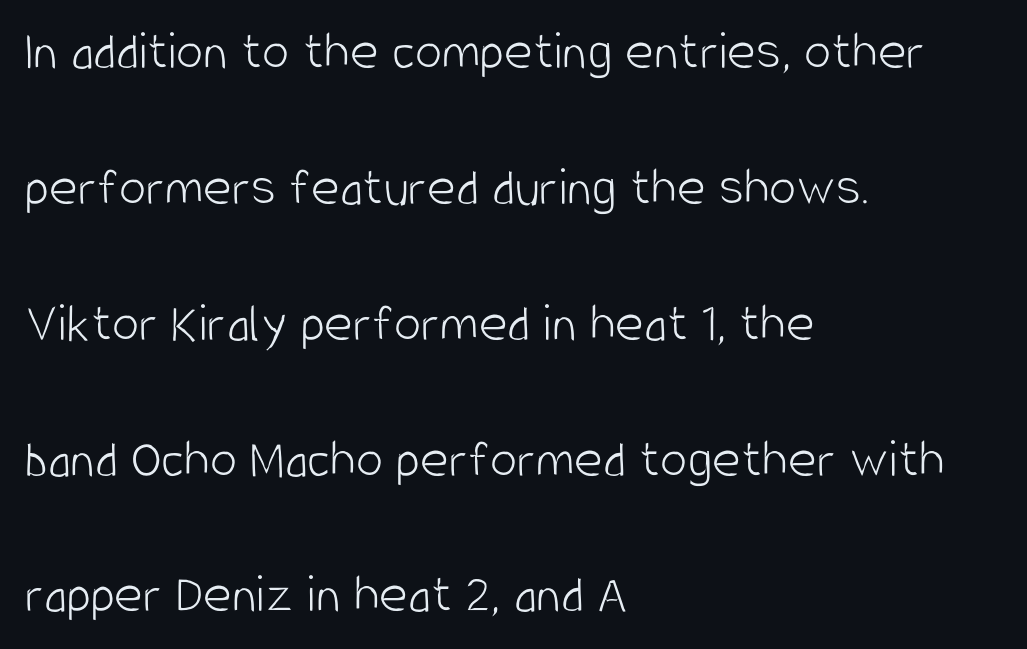
Caption: face not bold, strokes unweighted. The strip under each line holds only bare page. Is this a fixed-width face? No — the glyphs have proportional, varying widths. Alignment: flush left.
